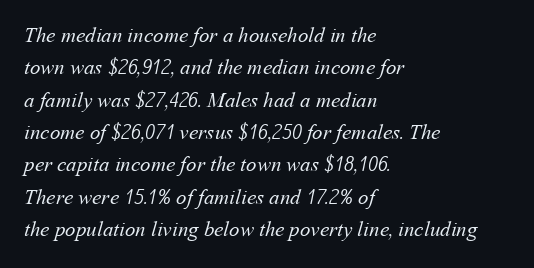
The image shows 21 px text type; set left-aligned, normal line spacing (1.54x), normal letter spacing, not underlined.
